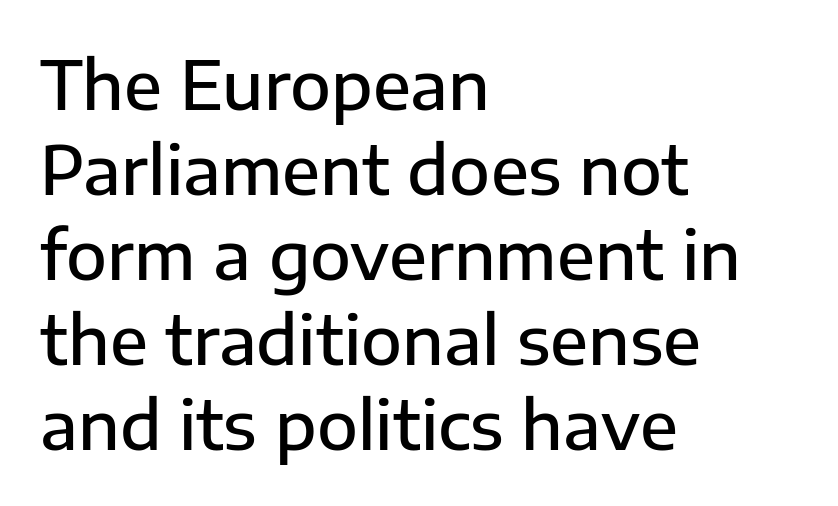
Q: Is the text bold? A: Semi-bold.
Q: Is the text italic (slanted)? A: No, it is upright.
Q: Is the typeface a serif or a sans-serif typeface? A: Sans-serif.
Q: Is the text underlined? A: No.
Q: How is the paragraph aligned? A: Left-aligned.
Q: Is the spacing between letters normal or unusually wide? A: Normal.
Q: Is the spacing between lines tight, normal or loose? A: Normal.
Q: Width (condensed, normal, or wide)? A: Normal.
Q: Stroke contrast? A: Low.
Q: x-height? A: Medium.
Q: Monospaced? A: No.
